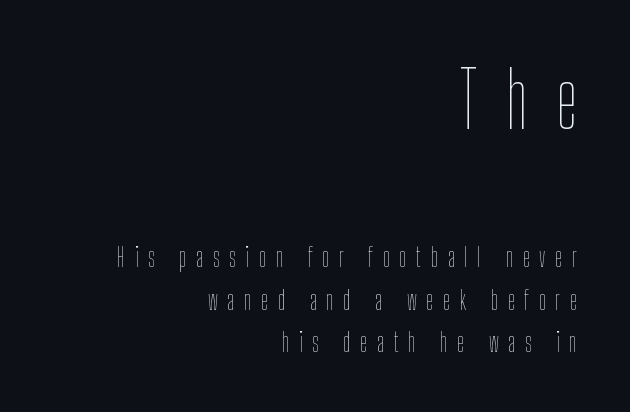
Q: Is the text bold? A: No.
Q: Is the text italic (slanted)? A: No, it is upright.
Q: Is the text underlined? A: No.
Q: How is the paragraph aligned? A: Right-aligned.
Q: Is the spacing between letters normal or unusually wide? A: Unusually wide.
Q: Is the spacing between lines tight, normal or loose? A: Normal.
Q: Which block of text is set in a larger size, the first (top) or the second (bottom)? A: The first (top) one.
Q: Width (condensed, normal, or wide)? A: Condensed.
Q: Stroke contrast? A: Low.
Q: x-height? A: Medium.
Q: Monospaced? A: No.
